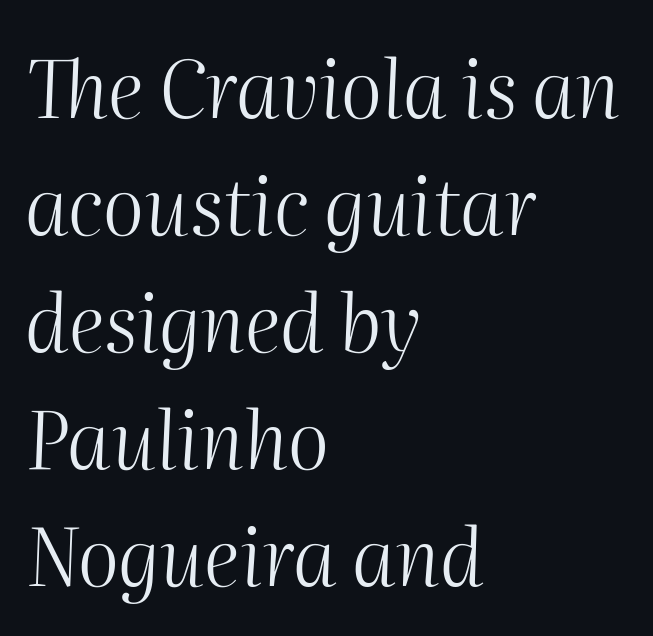
Letters have the restrained weight of plain body copy at most. Baseline-to-baseline distance is the conventional proportion of letter height. Note the varied advance widths — an 'i' is clearly narrower than an 'm'. Tracking value appears to be zero — textbook default spacing. The specimen omits any rule beneath the text block's lines. Line starts are locked; line ends wander.
